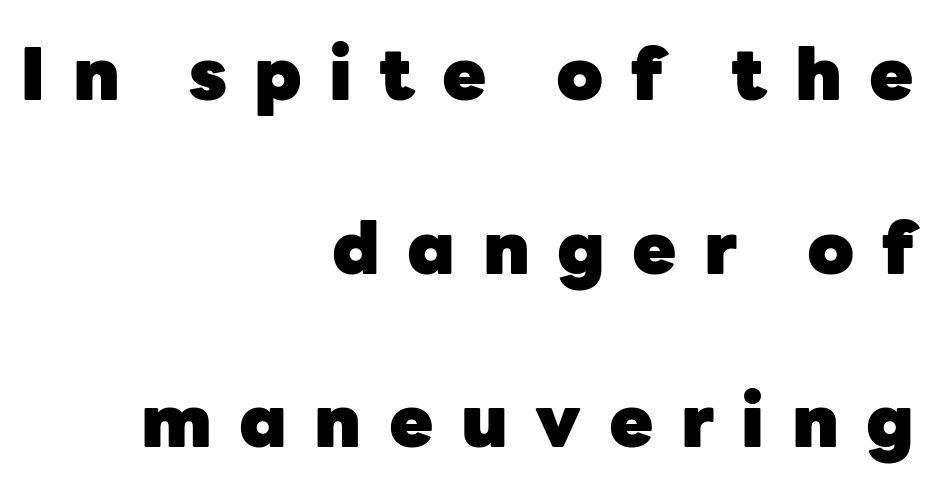
Every character sits straight up, as roman type does. Does the leading feel generous? Absolutely, it's lavish. Proportional: the letters do not fall into vertical columns. A full-strength bold gives these letters their thick strokes. Notice how the passage keeps a crisp vertical edge on the right only. Here the glyphs are tracked loosely, breaking word shapes into spaced letters.
